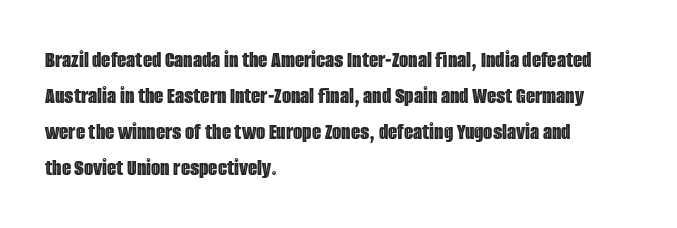
You can tell it's not italic because the verticals are truly vertical. Whoever set this chose a conventional vertical rhythm. The line texture is even and compact thanks to regular tracking. Each row of text sits above clean, open space.
